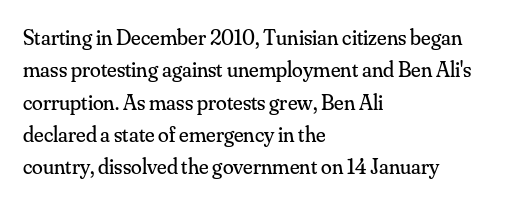
The image shows 22 px text type, upright; set left-aligned, normal line spacing (1.47x), normal letter spacing, not underlined.
